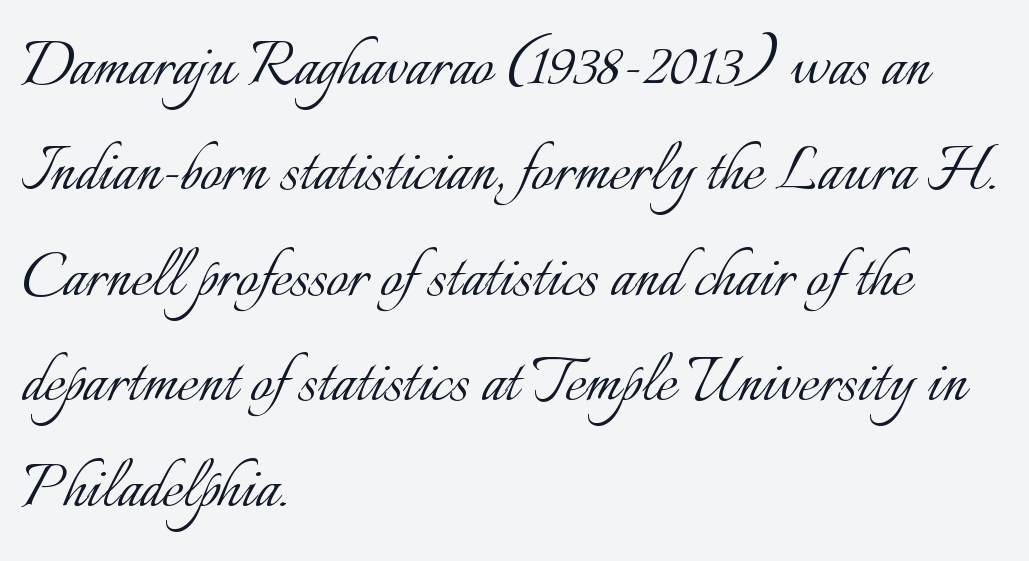
Inter-character spacing is left at the font's built-in metrics. Caption: face not bold, strokes unweighted. Is the block centered? No — it sits flush against the left margin. A clean baseline with only descenders dipping below it. Rows of type keep a routine distance in the vertical direction.
